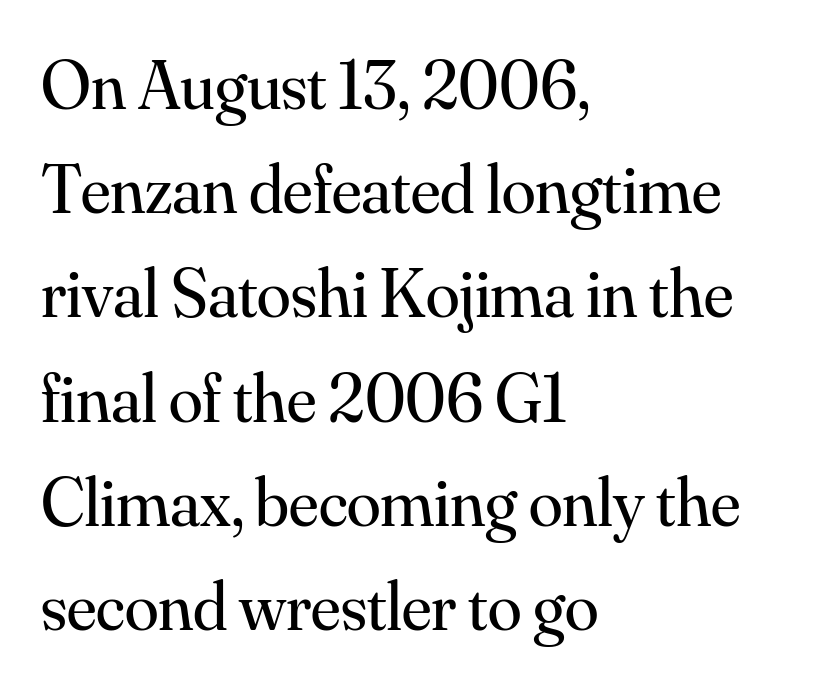
Type style note: has serifs. Horizontal alignment here is leftward, the default for most running prose. No extra tracking has been applied to these lines. Counters stay open thanks to moderate or lighter strokes.
